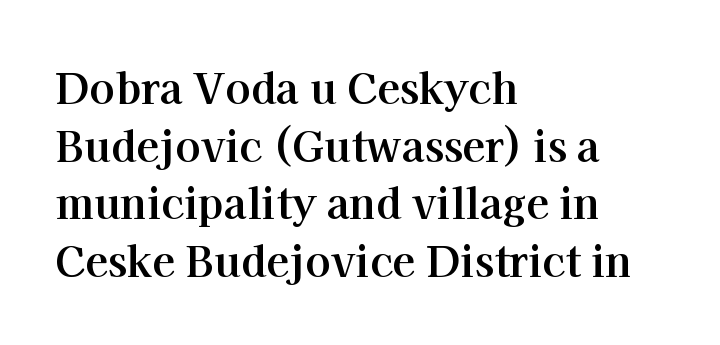
Q: Is the text bold? A: Yes.
Q: Is the text italic (slanted)? A: No, it is upright.
Q: Is the typeface a serif or a sans-serif typeface? A: Serif.
Q: Is the text underlined? A: No.
Q: How is the paragraph aligned? A: Left-aligned.
Q: Is the spacing between letters normal or unusually wide? A: Normal.
Q: Is the spacing between lines tight, normal or loose? A: Normal.
Q: Width (condensed, normal, or wide)? A: Normal.
Q: Stroke contrast? A: High.
Q: x-height? A: Medium.
Q: Monospaced? A: No.
